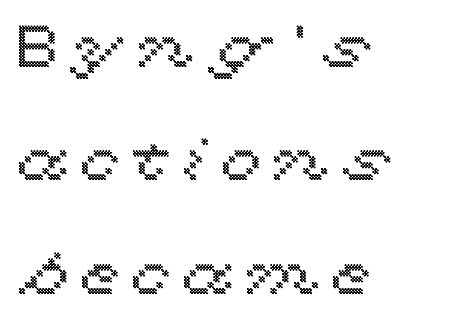
Q: Is the text italic (slanted)? A: Yes.
Q: Is the text underlined? A: No.
Q: How is the paragraph aligned? A: Left-aligned.
Q: Is the spacing between lines tight, normal or loose? A: Loose.
Q: Width (condensed, normal, or wide)? A: Wide.
Q: x-height? A: Medium.
Q: Monospaced? A: No.
